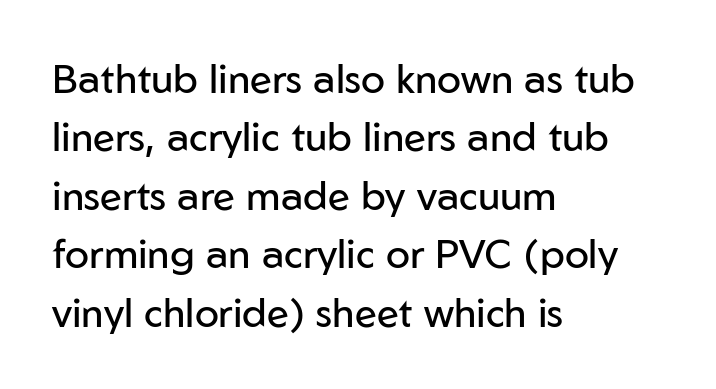
The space between consecutive lines is moderate. The face used here is a sans, in the tradition of grotesques and geometrics. The gap between lines stays unmarked. Teacher's note: observe the even left margin — that is flush-left alignment. Posture: vertical. This sample has the flowing, uneven cadence of proportional lettering.
